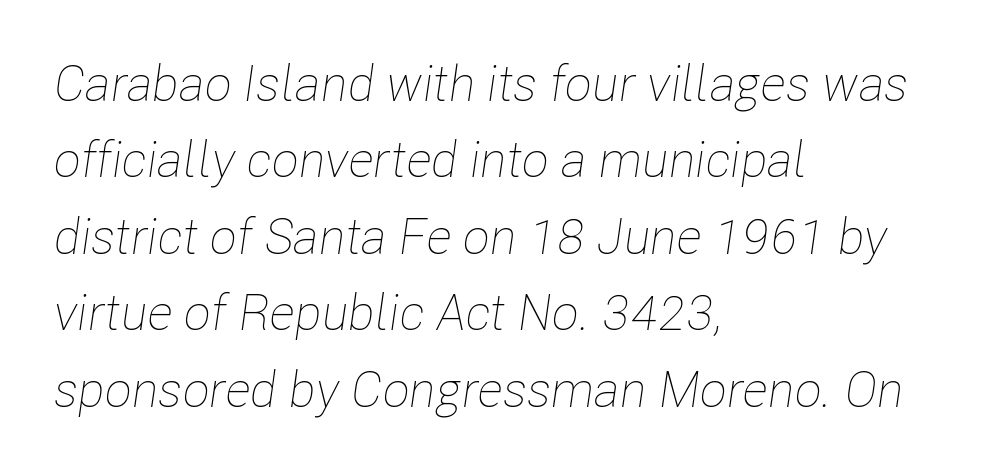
The image shows 50 px thin, condensed type, italic (leaning right); set left-aligned, normal line spacing (1.53x), normal letter spacing, not underlined; low stroke contrast and a medium x-height.
